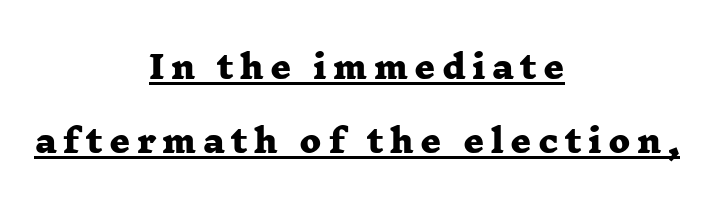
{"serif": "yes", "bold": "yes", "weight": "heavy", "width": "wide", "stroke_contrast": "low", "x_height": "medium", "monospaced": "no", "underline": "yes", "align": "center", "line_spacing": "loose", "line_spacing_ratio": 2.31, "letter_spacing": "wide", "letter_spacing_em": 0.2, "glyph_px": 32}
